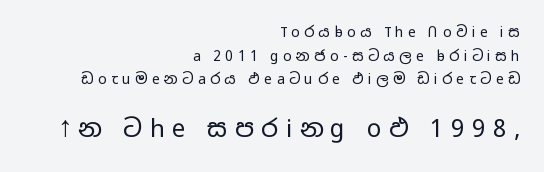
The image shows 24 px text type, upright; set right-aligned, normal line spacing (1.69x), unusually wide letter spacing (+0.32 em), not underlined; the second (bottom) block is 1.71x larger.
